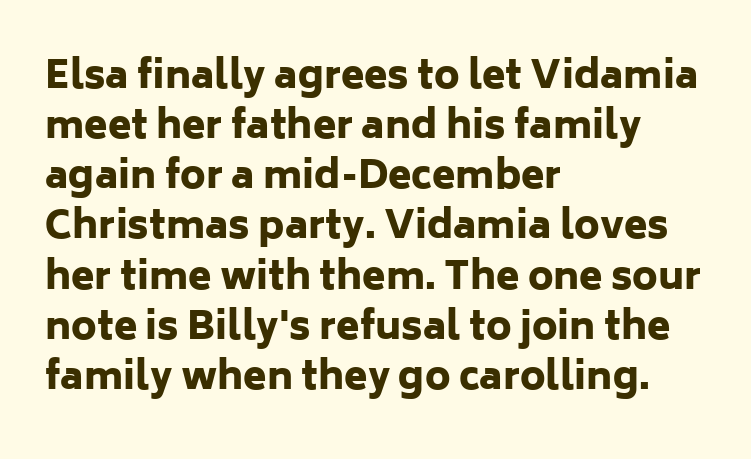
The image shows 38 px heavy sans-serif type, upright; set left-aligned, normal line spacing (1.32x), normal letter spacing, not underlined; low stroke contrast and a medium x-height.
